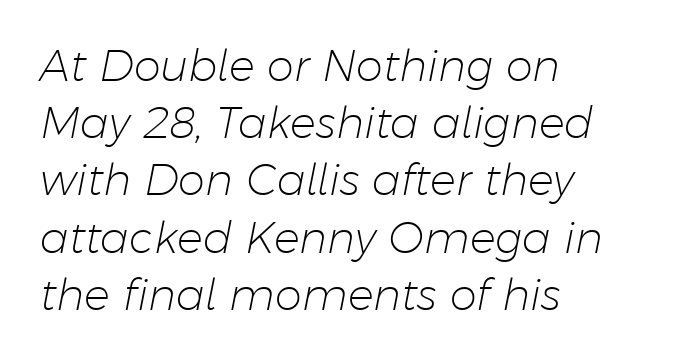
Q: Is the text bold? A: No.
Q: Is the text italic (slanted)? A: Yes, it leans right by about 11 degrees.
Q: Is the text underlined? A: No.
Q: How is the paragraph aligned? A: Left-aligned.
Q: Is the spacing between letters normal or unusually wide? A: Normal.
Q: Is the spacing between lines tight, normal or loose? A: Normal.
Q: Width (condensed, normal, or wide)? A: Normal.
Q: Stroke contrast? A: Low.
Q: x-height? A: Medium.
Q: Monospaced? A: No.
